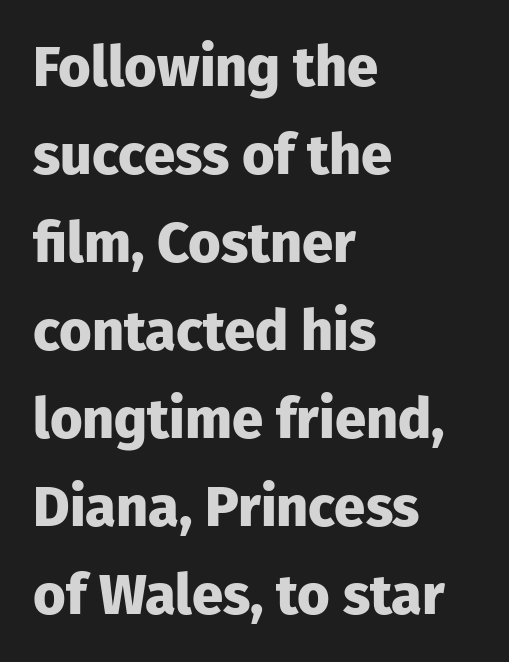
The image shows 56 px heavy sans-serif type, upright; set left-aligned, normal line spacing (1.57x), normal letter spacing, not underlined; low stroke contrast and a medium x-height.
